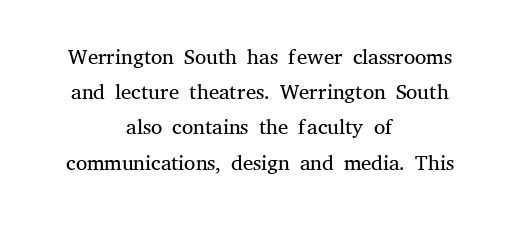
Q: Is the text bold? A: No.
Q: Is the text italic (slanted)? A: No, it is upright.
Q: Is the typeface a serif or a sans-serif typeface? A: Serif.
Q: Is the text underlined? A: No.
Q: How is the paragraph aligned? A: Centered.
Q: Is the spacing between letters normal or unusually wide? A: Normal.
Q: Is the spacing between lines tight, normal or loose? A: Tight.
Q: Width (condensed, normal, or wide)? A: Normal.
Q: Stroke contrast? A: Medium.
Q: x-height? A: Medium.
Q: Monospaced? A: No.
